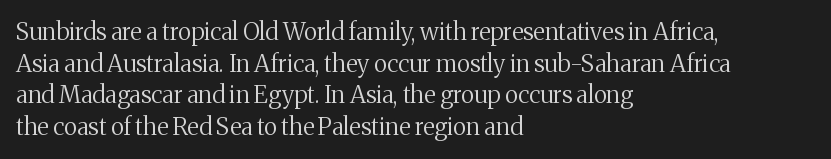
Leftover space on each line is placed entirely after the last word. The typesetting does not lean heavy: it is not bold. Honestly, the letter spacing is just normal — you wouldn't notice it. Underline: absent. If you drew a line through each stem, it would be perfectly vertical.
